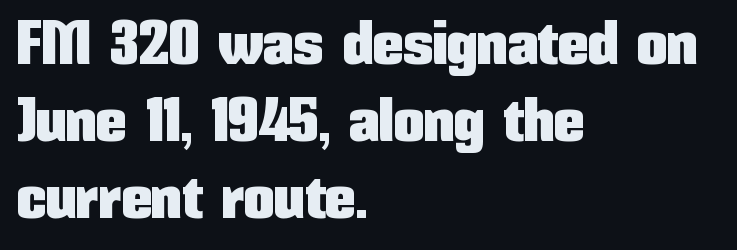
Does the leading feel generous? No, just average. Upright lettering throughout. These lines are rendered in a variable-pitch font. Glyph-to-glyph distance matches everyday printed text. The strip under each line holds only bare page. Stroke terminals: plain, sans-serif.
